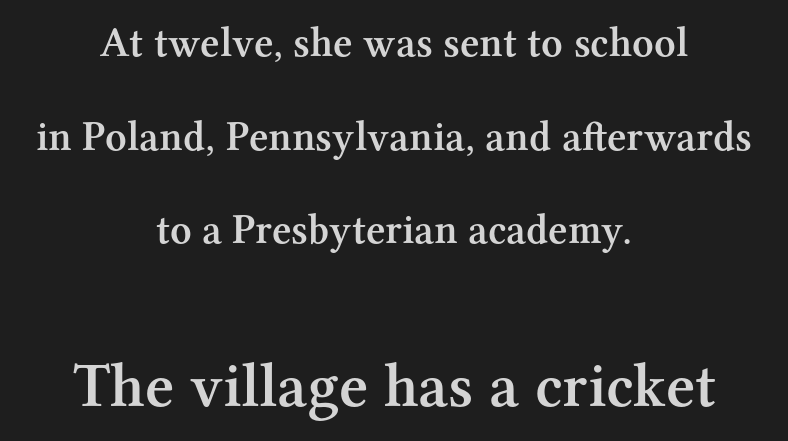
Q: Is the text bold? A: Semi-bold.
Q: Is the text italic (slanted)? A: No, it is upright.
Q: Is the typeface a serif or a sans-serif typeface? A: Serif.
Q: Is the text underlined? A: No.
Q: How is the paragraph aligned? A: Centered.
Q: Is the spacing between letters normal or unusually wide? A: Normal.
Q: Is the spacing between lines tight, normal or loose? A: Loose.
Q: Which block of text is set in a larger size, the first (top) or the second (bottom)? A: The second (bottom) one.
Q: Width (condensed, normal, or wide)? A: Normal.
Q: Stroke contrast? A: Medium.
Q: x-height? A: Medium.
Q: Monospaced? A: No.
